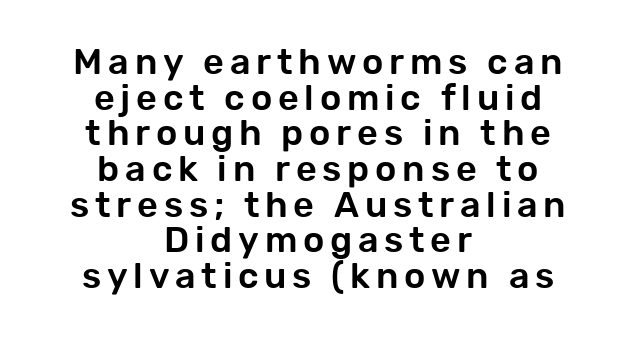
The image shows 36 px sans-serif type, upright; set centered, tight line spacing (0.99x), not underlined; low stroke contrast and a medium x-height.
